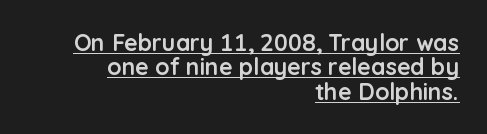
Q: Is the text bold? A: Yes.
Q: Is the text italic (slanted)? A: No, it is upright.
Q: Is the text underlined? A: Yes.
Q: How is the paragraph aligned? A: Right-aligned.
Q: Is the spacing between letters normal or unusually wide? A: Normal.
Q: Is the spacing between lines tight, normal or loose? A: Tight.
